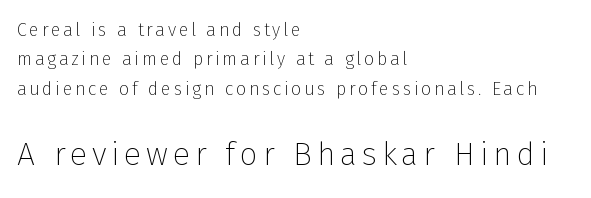
Line spacing here is normal. If you drew a line through each stem, it would be perfectly vertical. What kind of face is this? One without serifs — a sans. Underlining? Definitely not there. Stroke mass is kept to a normal reading level or below. In this sample the second text group is rendered at the bigger scale.
